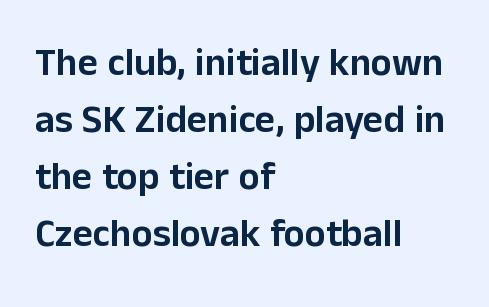
Bare-footed words on every line. Observe the absence of serifs on each vertical stroke in this sample. Upright lettering throughout. The rendering uses natural spacing where letterforms have individual widths.
